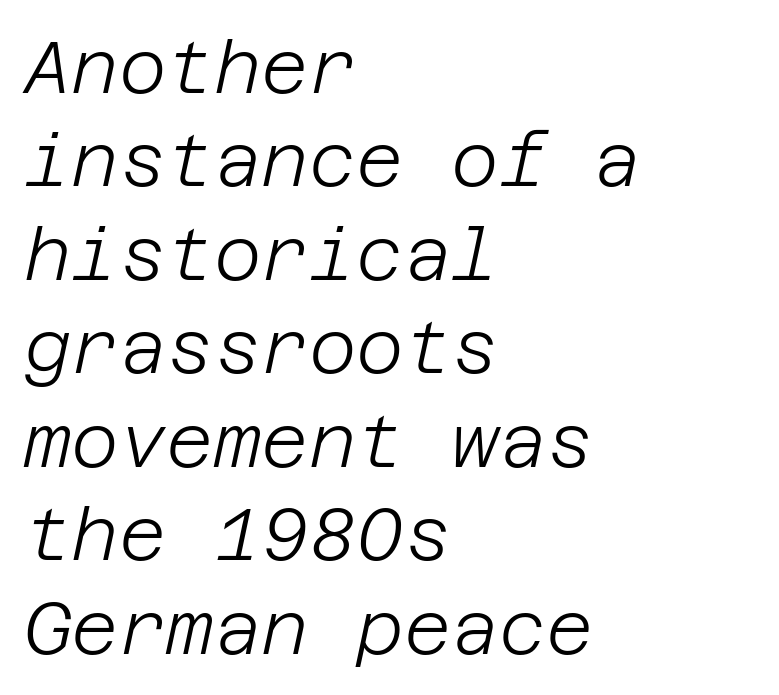
{"italic": "yes", "lean": "right", "slant_degrees": 12, "bold": "no", "weight": "light", "width": "normal", "stroke_contrast": "low", "x_height": "large", "underline": "no", "align": "left", "line_spacing": "normal", "line_spacing_ratio": 1.28, "letter_spacing": "normal", "letter_spacing_em": 0.0, "glyph_px": 73}
